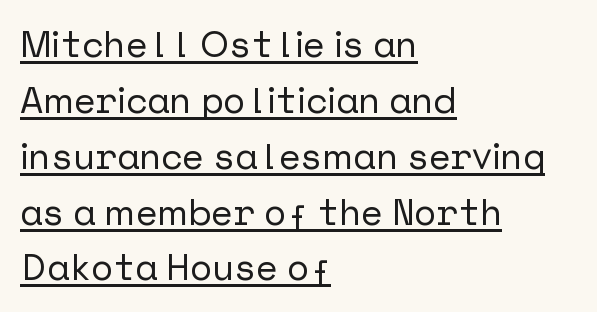
Q: Is the text italic (slanted)? A: No, it is upright.
Q: Is the typeface a serif or a sans-serif typeface? A: Sans-serif.
Q: Is the text underlined? A: Yes.
Q: How is the paragraph aligned? A: Left-aligned.
Q: Is the spacing between letters normal or unusually wide? A: Normal.
Q: Is the spacing between lines tight, normal or loose? A: Normal.
Q: Width (condensed, normal, or wide)? A: Normal.
Q: Stroke contrast? A: Low.
Q: x-height? A: Medium.
